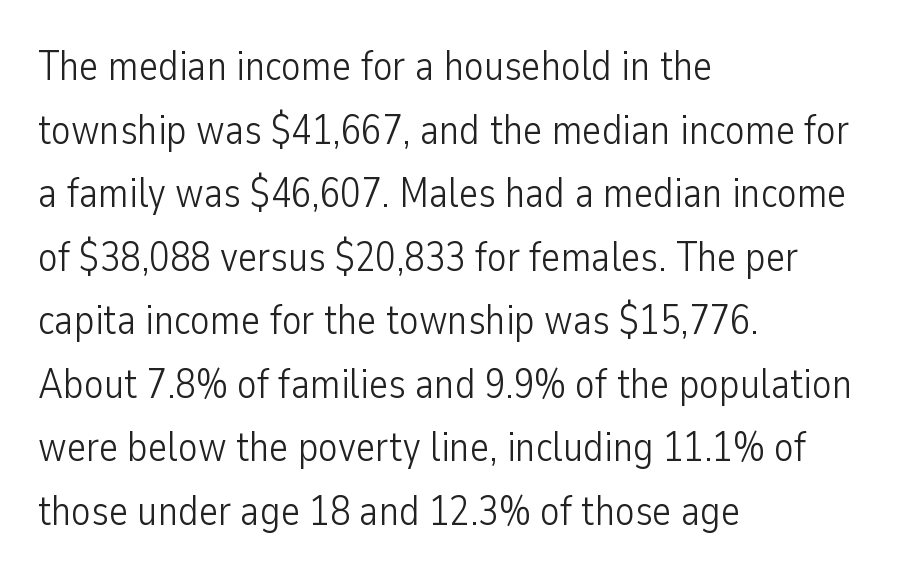
{"serif": "no", "italic": "no", "bold": "no", "weight": "light", "width": "condensed", "stroke_contrast": "low", "x_height": "medium", "monospaced": "no", "underline": "no", "align": "left", "line_spacing": "normal", "line_spacing_ratio": 1.55, "letter_spacing": "normal", "letter_spacing_em": 0.0, "glyph_px": 41}
